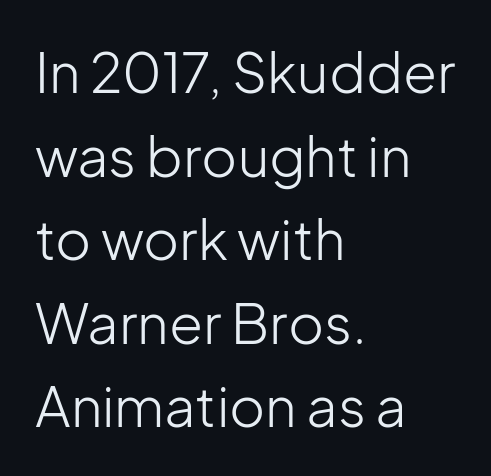
The image shows 55 px light sans-serif type, upright; set left-aligned, normal line spacing (1.52x), normal letter spacing, not underlined; low stroke contrast and a medium x-height.
